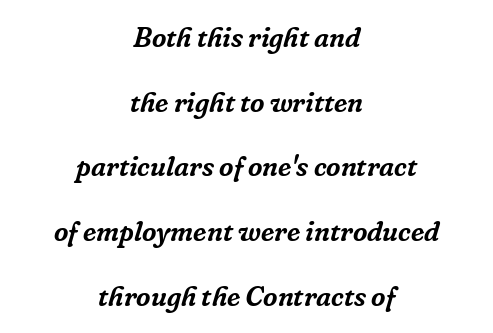
{"serif": "yes", "italic": "yes", "lean": "right", "slant_degrees": 16, "width": "normal", "stroke_contrast": "low", "x_height": "medium", "monospaced": "no", "underline": "no", "align": "center", "line_spacing": "loose", "line_spacing_ratio": 2.31, "letter_spacing": "normal", "letter_spacing_em": 0.0, "glyph_px": 28}
